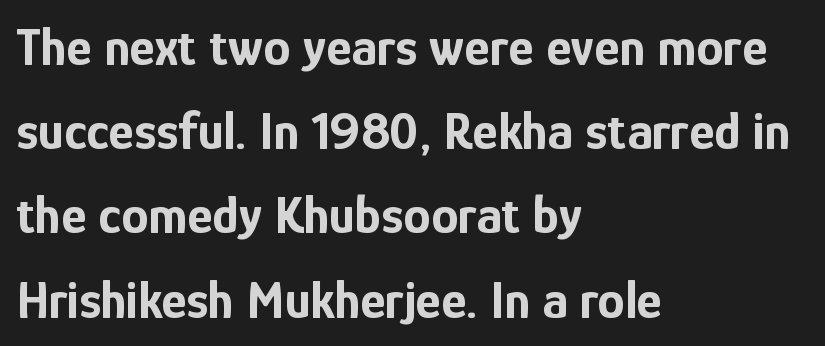
Q: Is the text bold? A: Yes.
Q: Is the text italic (slanted)? A: No, it is upright.
Q: Is the typeface a serif or a sans-serif typeface? A: Sans-serif.
Q: Is the text underlined? A: No.
Q: How is the paragraph aligned? A: Left-aligned.
Q: Is the spacing between letters normal or unusually wide? A: Normal.
Q: Is the spacing between lines tight, normal or loose? A: Normal.
Q: Width (condensed, normal, or wide)? A: Condensed.
Q: Stroke contrast? A: Low.
Q: x-height? A: Medium.
Q: Monospaced? A: No.
